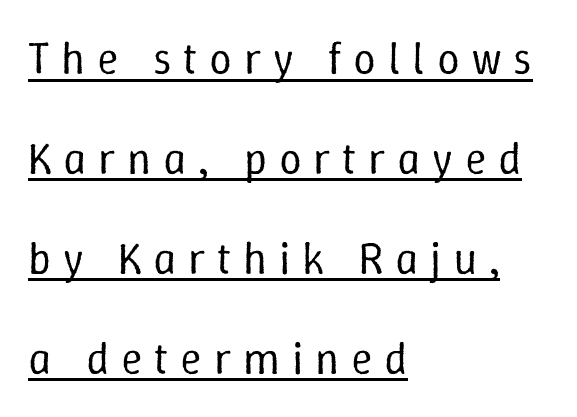
{"italic": "no", "bold": "no", "weight": "regular", "width": "normal", "stroke_contrast": "low", "x_height": "medium", "monospaced": "no", "underline": "yes", "align": "left", "line_spacing": "loose", "line_spacing_ratio": 2.22, "letter_spacing": "wide", "letter_spacing_em": 0.26, "glyph_px": 45}
